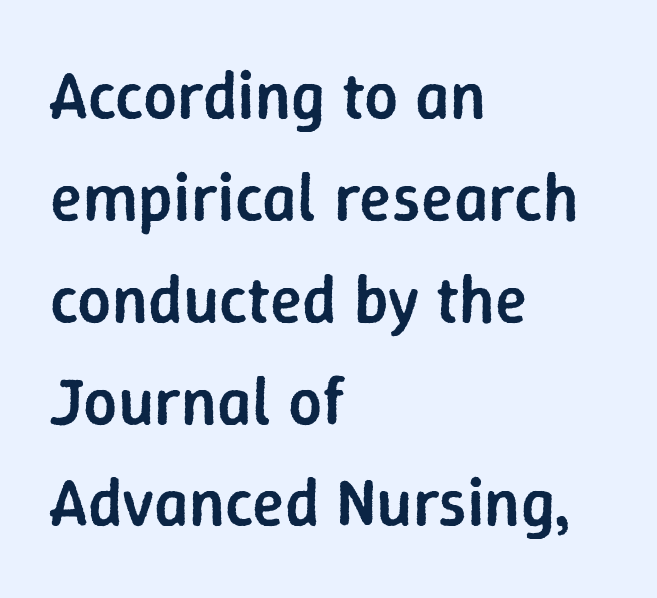
Q: Is the text bold? A: Semi-bold.
Q: Is the text italic (slanted)? A: No, it is upright.
Q: Is the typeface a serif or a sans-serif typeface? A: Sans-serif.
Q: Is the text underlined? A: No.
Q: How is the paragraph aligned? A: Left-aligned.
Q: Is the spacing between letters normal or unusually wide? A: Normal.
Q: Is the spacing between lines tight, normal or loose? A: Normal.
Q: Width (condensed, normal, or wide)? A: Normal.
Q: Stroke contrast? A: Low.
Q: x-height? A: Medium.
Q: Monospaced? A: No.
